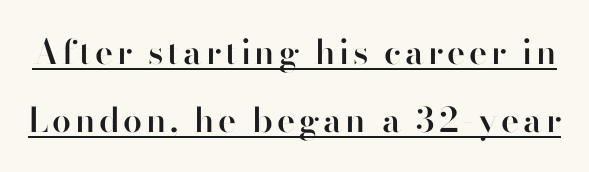
What's the leading like? Stretched, with rows far apart. These lines were composed using upright roman letters. Decoration check: the copy is underlined. Semibold letterforms, between regular and bold. Each letter's strokes conclude bluntly, with no projecting serifs. Character widths vary here, with narrow letters taking less room than wide ones.
